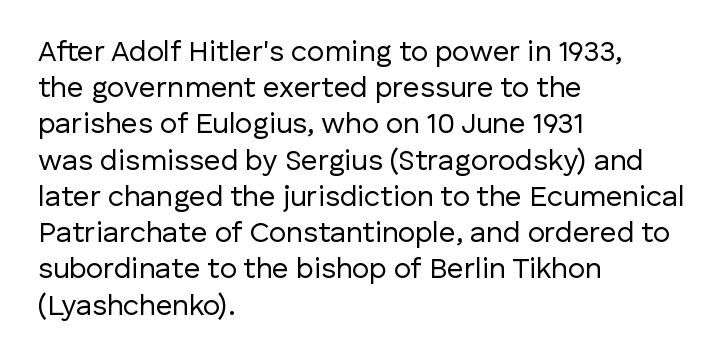
Q: Is the text bold? A: No.
Q: Is the text italic (slanted)? A: No, it is upright.
Q: Is the typeface a serif or a sans-serif typeface? A: Sans-serif.
Q: Is the text underlined? A: No.
Q: How is the paragraph aligned? A: Left-aligned.
Q: Is the spacing between letters normal or unusually wide? A: Normal.
Q: Is the spacing between lines tight, normal or loose? A: Normal.
Q: Width (condensed, normal, or wide)? A: Normal.
Q: Stroke contrast? A: Low.
Q: x-height? A: Medium.
Q: Monospaced? A: No.
